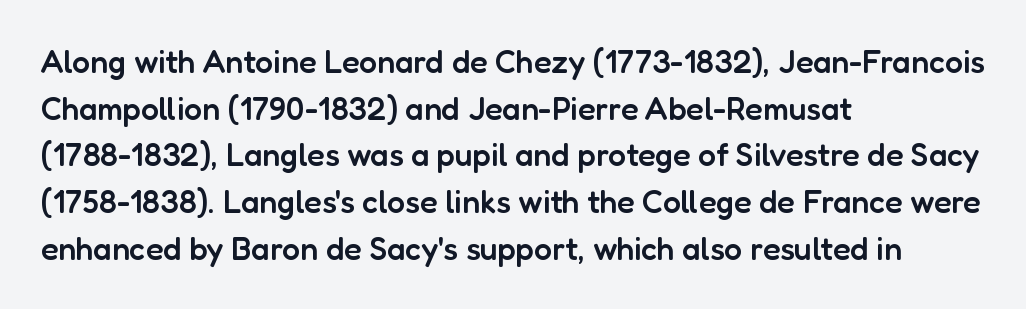
Just letters on the line, the space beneath them empty. The leading is moderate, giving the passage an even texture. These lines were composed using upright roman letters. The lines in this sample share a left origin and differ only in where they stop. Here the designer chose a conventional face with non-uniform glyph widths.
